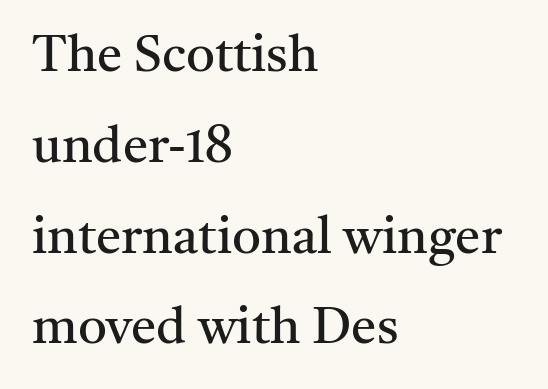
The letters sit at their default tracking, neither squeezed nor spread. To sum up the face: it has serifs. No heavy texture on the line: the type isn't bold. Rendered with straight, roman letterforms. Beneath every word, the page is bare. Each letter keeps its own natural width here, so spacing adapts to shape.
